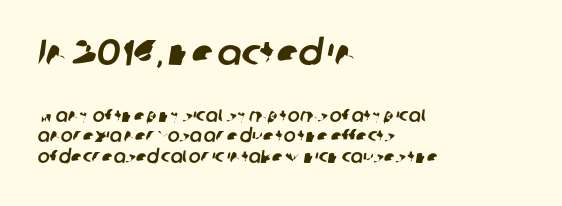
{"serif": "no", "width": "normal", "stroke_contrast": "low", "x_height": "medium", "monospaced": "no", "underline": "no", "align": "left", "line_spacing_ratio": 1.16, "letter_spacing": "normal", "letter_spacing_em": 0.0, "larger_block": "first", "size_ratio": 2.0, "glyph_px": 36}
